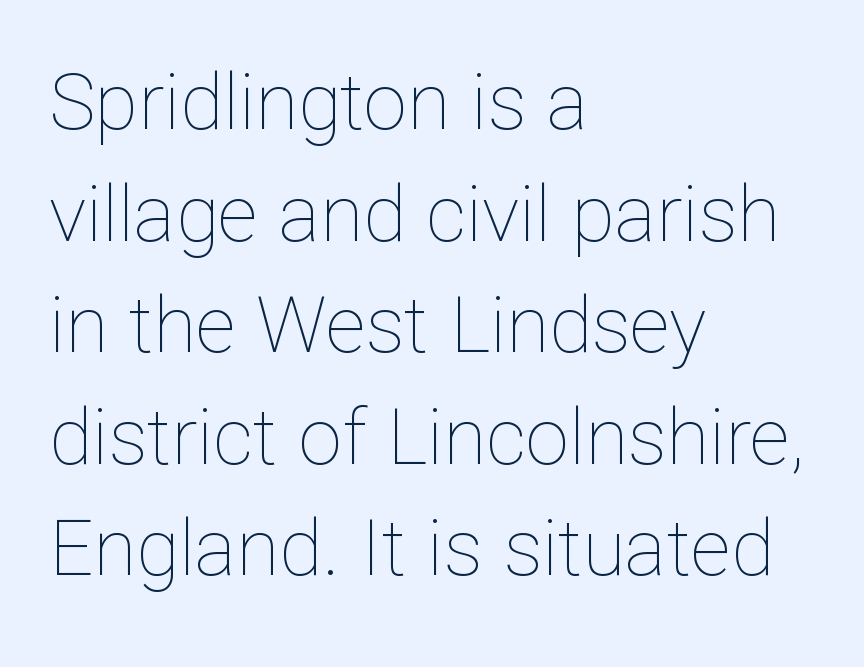
The image shows 78 px thin type, upright; set left-aligned, normal line spacing (1.43x), normal letter spacing, not underlined; low stroke contrast and a medium x-height.
